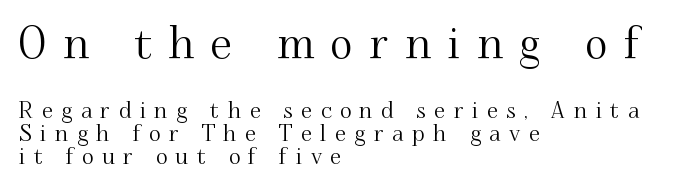
{"serif": "yes", "italic": "no", "width": "normal", "stroke_contrast": "medium", "x_height": "small", "monospaced": "no", "underline": "no", "align": "left", "line_spacing": "tight", "line_spacing_ratio": 1.04, "letter_spacing": "wide", "letter_spacing_em": 0.39, "larger_block": "first", "size_ratio": 1.95, "glyph_px": 43}
